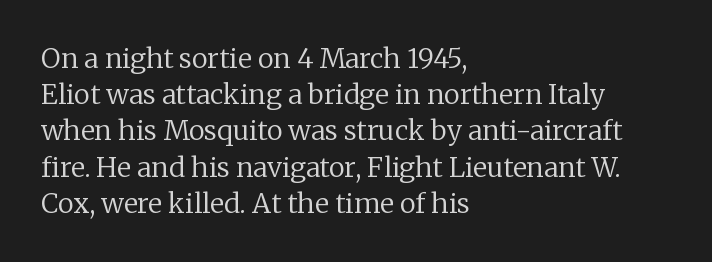
The strokes carry an ordinary text weight at most. Teacher's note: observe the even left margin — that is flush-left alignment. The lines sit at an ordinary, default distance from one another. Does extra space separate the letters? No, they use regular spacing. Posture: vertical. The specimen omits any rule beneath the text block's lines.
